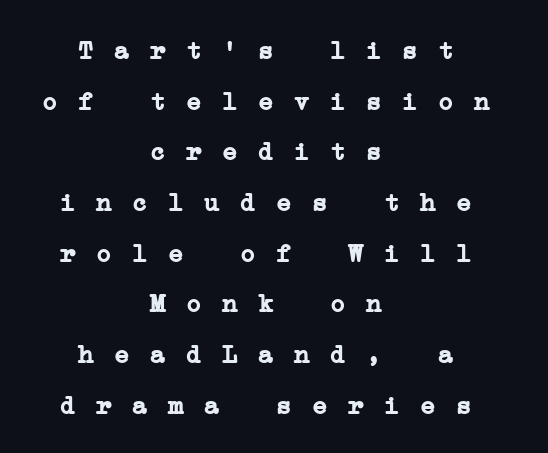
Q: Is the text bold? A: Yes.
Q: Is the text underlined? A: No.
Q: How is the paragraph aligned? A: Centered.
Q: Is the spacing between lines tight, normal or loose? A: Loose.
